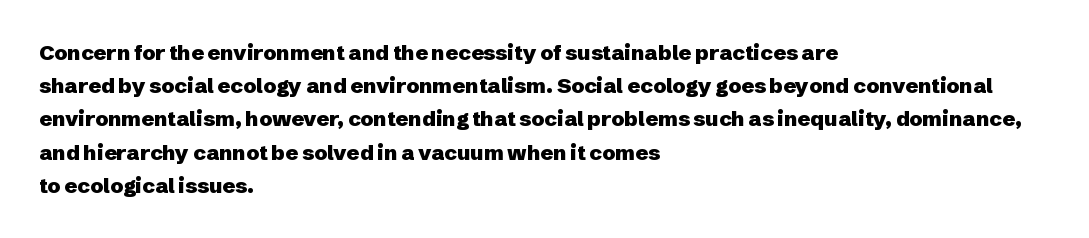
The font is running at its bold setting. Letters rest on an invisible, unmarked baseline. Students, note that the glyphs here touch the page at normal intervals. The rendering anchors every line to the left-hand side.
